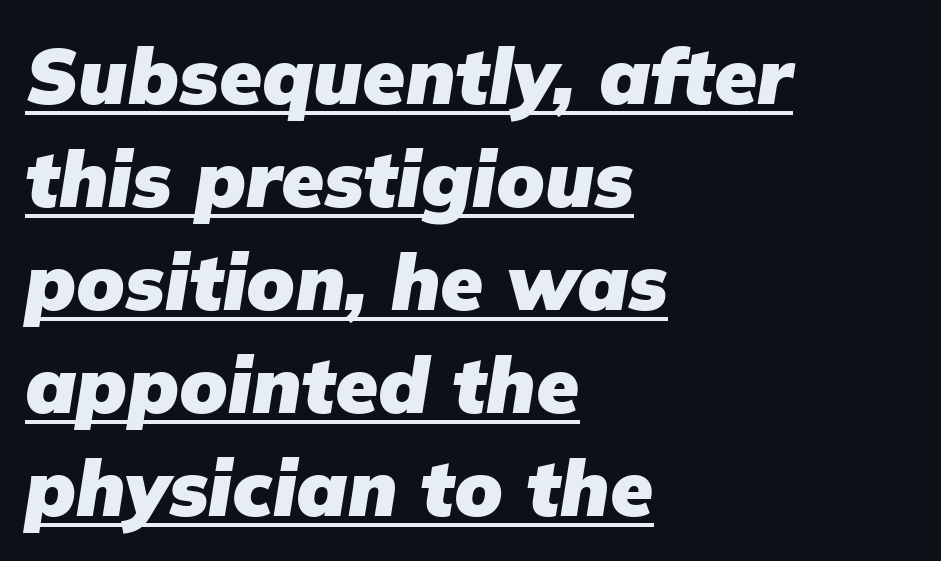
The image shows 78 px heavy type, italic (leaning right); set left-aligned, normal line spacing (1.32x), normal letter spacing, underlined; low stroke contrast and a medium x-height.
